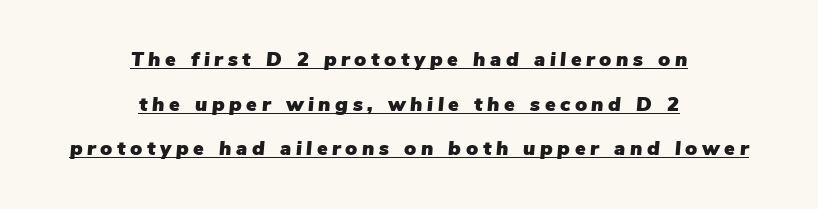
The image shows 20 px text type, italic (leaning right); set centered, loose line spacing (2.23x), unusually wide letter spacing (+0.23 em), underlined.
